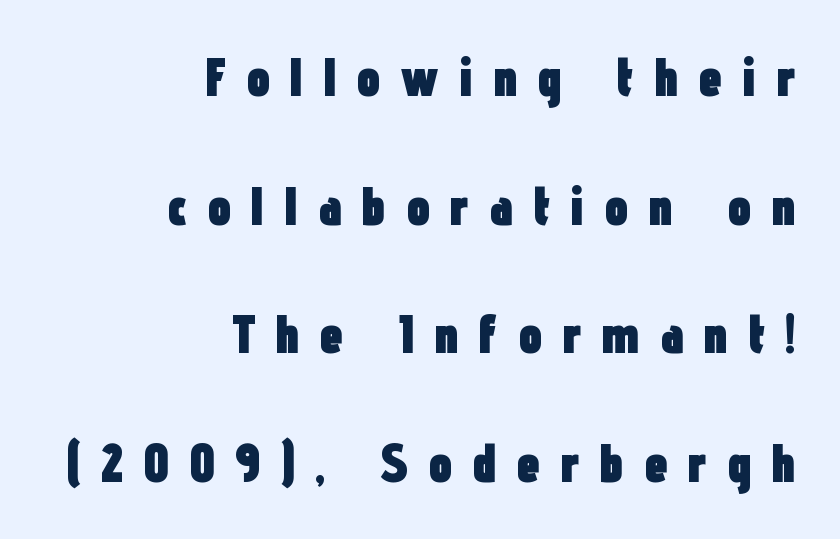
The image shows 54 px heavy, condensed sans-serif type, upright; set right-aligned, loose line spacing (2.38x), unusually wide letter spacing (+0.36 em), not underlined; low stroke contrast and a medium x-height.
